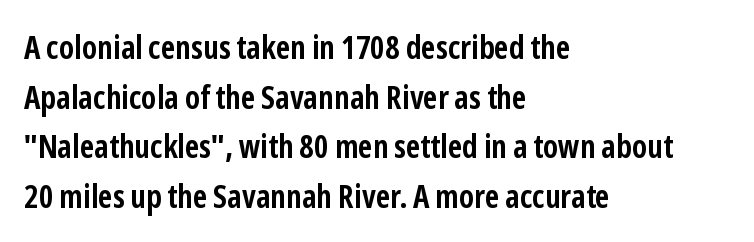
{"serif": "no", "italic": "no", "bold": "yes", "weight": "semibold", "width": "condensed", "stroke_contrast": "low", "x_height": "medium", "monospaced": "no", "underline": "no", "align": "left", "line_spacing": "normal", "line_spacing_ratio": 1.55, "letter_spacing": "normal", "letter_spacing_em": 0.0, "glyph_px": 32}
